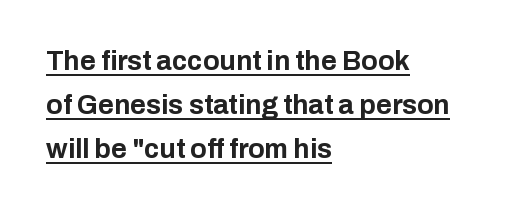
Q: Is the text bold? A: Yes.
Q: Is the text italic (slanted)? A: No, it is upright.
Q: Is the text underlined? A: Yes.
Q: How is the paragraph aligned? A: Left-aligned.
Q: Is the spacing between letters normal or unusually wide? A: Normal.
Q: Is the spacing between lines tight, normal or loose? A: Normal.
